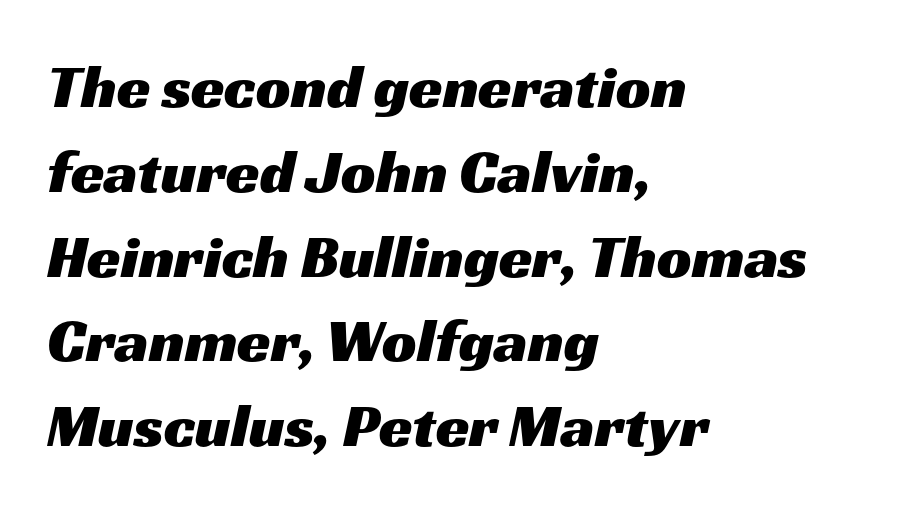
Q: Is the typeface a serif or a sans-serif typeface? A: Sans-serif.
Q: Is the text underlined? A: No.
Q: How is the paragraph aligned? A: Left-aligned.
Q: Is the spacing between letters normal or unusually wide? A: Normal.
Q: Is the spacing between lines tight, normal or loose? A: Normal.
Q: Width (condensed, normal, or wide)? A: Wide.
Q: Stroke contrast? A: Medium.
Q: x-height? A: Medium.
Q: Monospaced? A: No.
